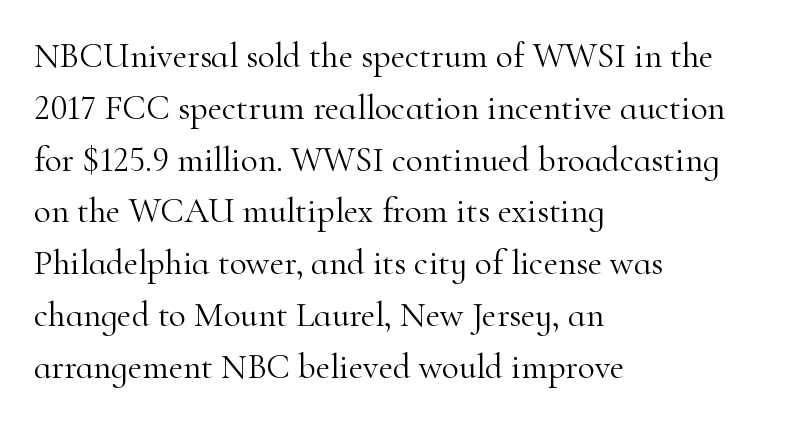
The image shows 35 px light serif type, upright; set left-aligned, normal line spacing (1.48x), normal letter spacing, not underlined; high stroke contrast and a small x-height.
